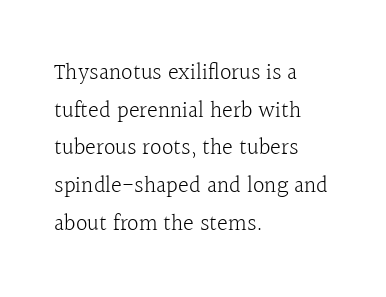
The image shows 23 px text type, upright; set left-aligned, normal line spacing (1.64x), normal letter spacing, not underlined.
